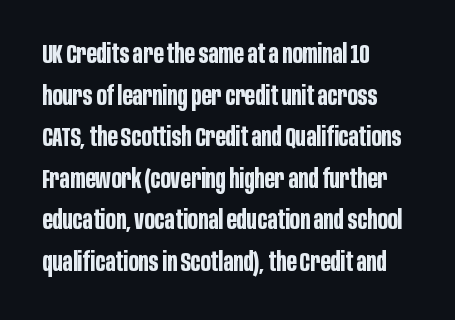
When letters stand straight like this, we call the style roman or upright. Successive baselines arrive at the customary interval. This rendering uses left alignment, leaving the right contour irregular. Notice how thick the strokes are: this is what a full bold looks like.
